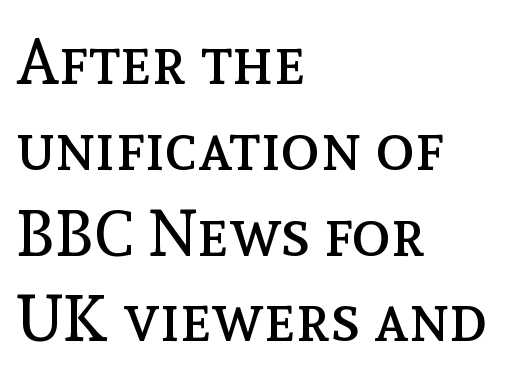
{"italic": "no", "bold": "no", "weight": "regular", "width": "normal", "x_height": "medium", "monospaced": "no", "underline": "no", "align": "left", "line_spacing": "normal", "line_spacing_ratio": 1.32, "letter_spacing": "normal", "letter_spacing_em": 0.0, "glyph_px": 65}
